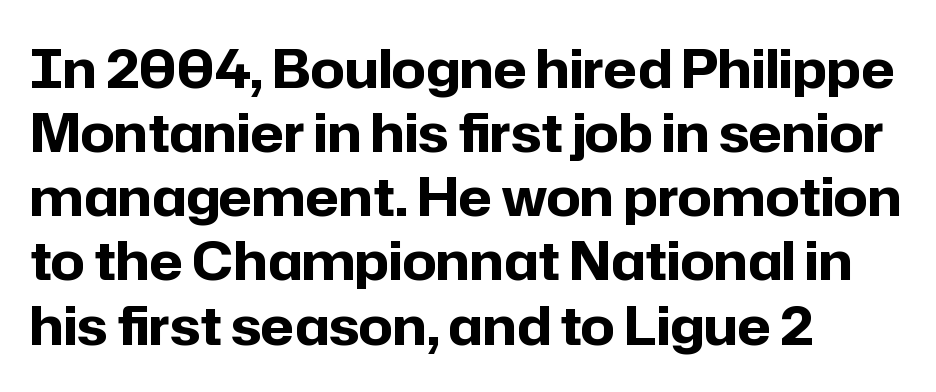
Q: Is the text bold? A: Yes.
Q: Is the text italic (slanted)? A: No, it is upright.
Q: Is the typeface a serif or a sans-serif typeface? A: Sans-serif.
Q: Is the text underlined? A: No.
Q: How is the paragraph aligned? A: Left-aligned.
Q: Is the spacing between letters normal or unusually wide? A: Normal.
Q: Width (condensed, normal, or wide)? A: Normal.
Q: Stroke contrast? A: Low.
Q: x-height? A: Medium.
Q: Monospaced? A: No.
